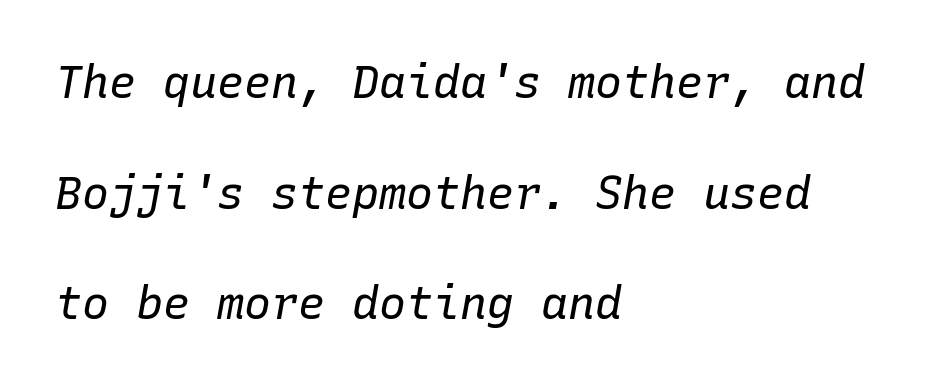
Q: Is the text bold? A: No.
Q: Is the text italic (slanted)? A: Yes, it leans right by about 10 degrees.
Q: Is the text underlined? A: No.
Q: How is the paragraph aligned? A: Left-aligned.
Q: Is the spacing between letters normal or unusually wide? A: Normal.
Q: Is the spacing between lines tight, normal or loose? A: Loose.
Q: Width (condensed, normal, or wide)? A: Normal.
Q: Stroke contrast? A: Low.
Q: x-height? A: Medium.
Q: Monospaced? A: Yes.
